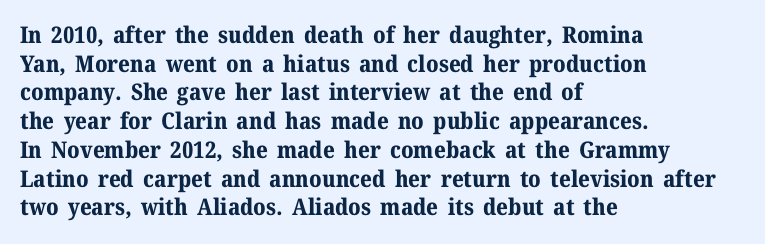
In CSS terms this would be text-align: left. On the weight axis this lands at bold, roughly 700. No word sits above an underline. Regarding leading, the lines here are spaced in the standard way. Quick note: not italic, upright. Glyph-to-glyph distance matches everyday printed text.
